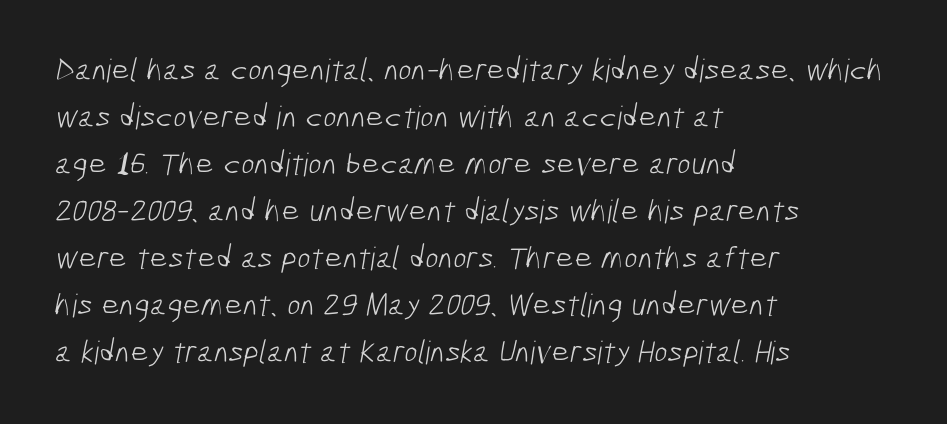
{"serif": "no", "bold": "no", "weight": "light", "width": "condensed", "stroke_contrast": "low", "x_height": "medium", "monospaced": "no", "underline": "no", "align": "left", "line_spacing": "normal", "line_spacing_ratio": 1.47, "letter_spacing": "normal", "letter_spacing_em": 0.0, "glyph_px": 32}
